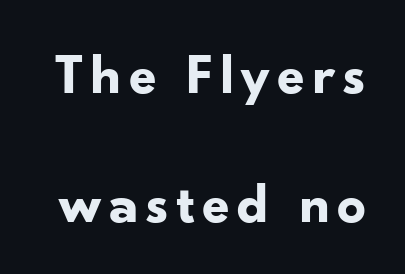
{"serif": "no", "italic": "no", "bold": "yes", "weight": "bold", "width": "normal", "stroke_contrast": "low", "x_height": "small", "monospaced": "no", "underline": "no", "line_spacing": "loose", "line_spacing_ratio": 2.26, "glyph_px": 57}
